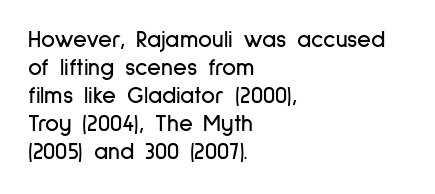
{"italic": "no", "underline": "no", "align": "left", "line_spacing_ratio": 1.17, "letter_spacing": "normal", "letter_spacing_em": 0.0, "glyph_px": 24}
